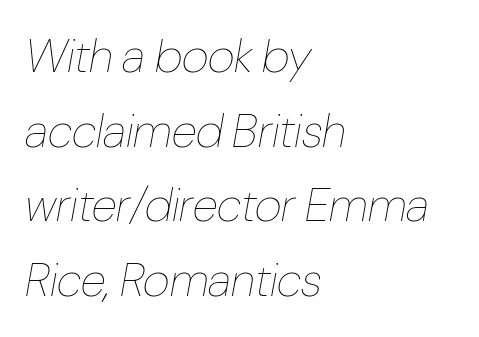
Q: Is the text bold? A: No.
Q: Is the text italic (slanted)? A: Yes, it leans right by about 10 degrees.
Q: Is the text underlined? A: No.
Q: How is the paragraph aligned? A: Left-aligned.
Q: Is the spacing between letters normal or unusually wide? A: Normal.
Q: Is the spacing between lines tight, normal or loose? A: Normal.
Q: Width (condensed, normal, or wide)? A: Condensed.
Q: Stroke contrast? A: Low.
Q: x-height? A: Medium.
Q: Monospaced? A: No.
